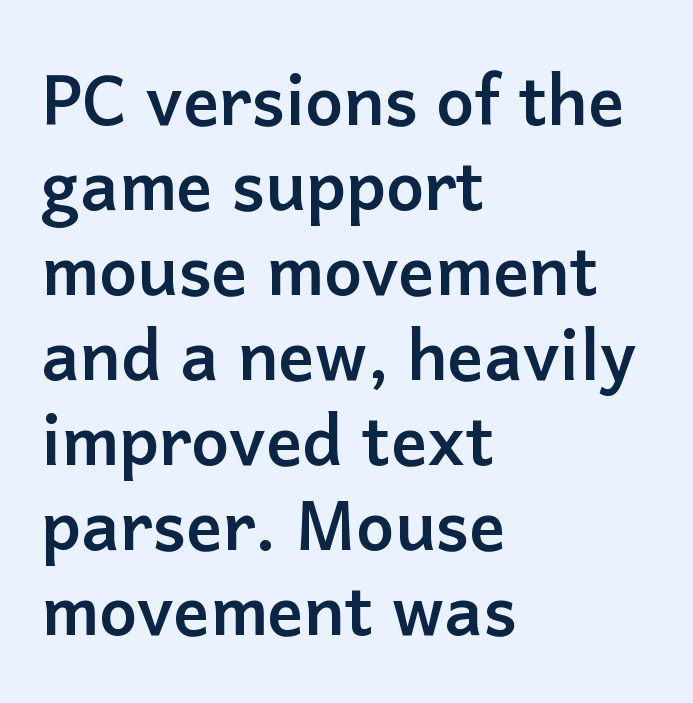
The image shows 68 px semibold sans-serif type, upright; set left-aligned, normal line spacing (1.25x), normal letter spacing, not underlined; low stroke contrast and a medium x-height.
